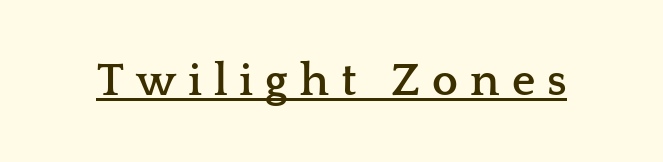
Q: Is the text bold? A: Yes.
Q: Is the text italic (slanted)? A: No, it is upright.
Q: Is the typeface a serif or a sans-serif typeface? A: Serif.
Q: Is the text underlined? A: Yes.
Q: Is the spacing between letters normal or unusually wide? A: Unusually wide.
Q: Width (condensed, normal, or wide)? A: Wide.
Q: Stroke contrast? A: Low.
Q: x-height? A: Medium.
Q: Monospaced? A: No.
